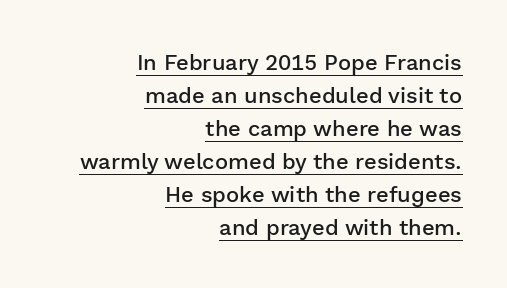
{"italic": "no", "bold": "semi", "underline": "yes", "align": "right", "line_spacing": "normal", "line_spacing_ratio": 1.5, "letter_spacing": "normal", "letter_spacing_em": 0.0, "glyph_px": 22}
